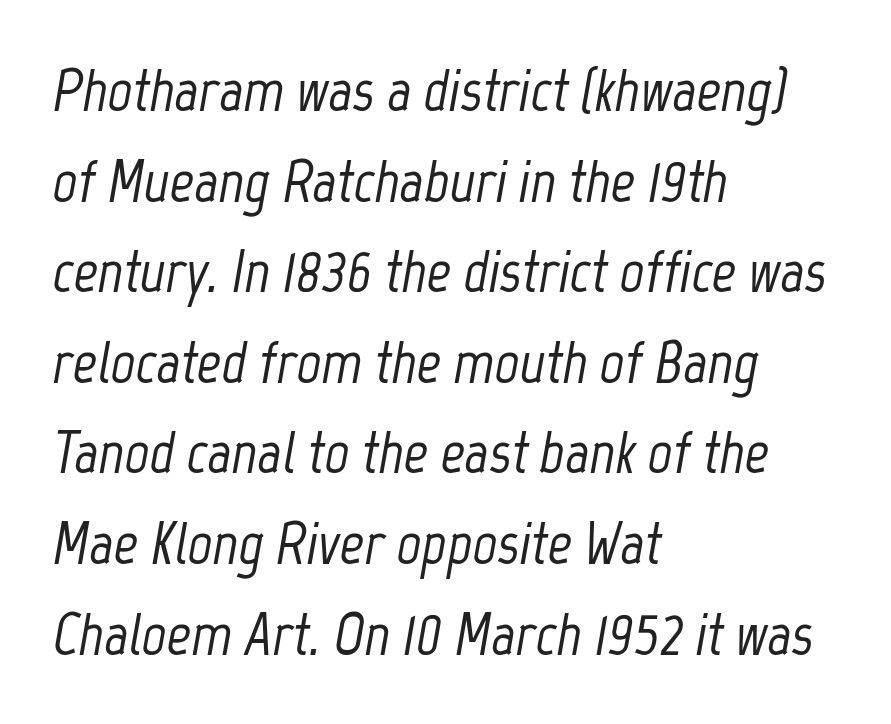
{"italic": "yes", "lean": "right", "slant_degrees": 12, "width": "condensed", "stroke_contrast": "low", "x_height": "medium", "monospaced": "no", "underline": "no", "align": "left", "line_spacing": "normal", "line_spacing_ratio": 1.51, "letter_spacing": "normal", "letter_spacing_em": 0.0, "glyph_px": 60}
